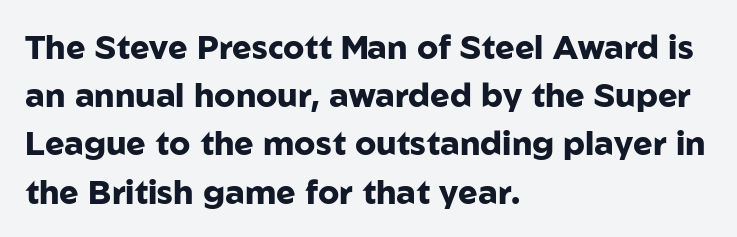
The image shows 33 px heavy sans-serif type, upright; set left-aligned, normal line spacing (1.46x), normal letter spacing, not underlined; low stroke contrast and a medium x-height.
